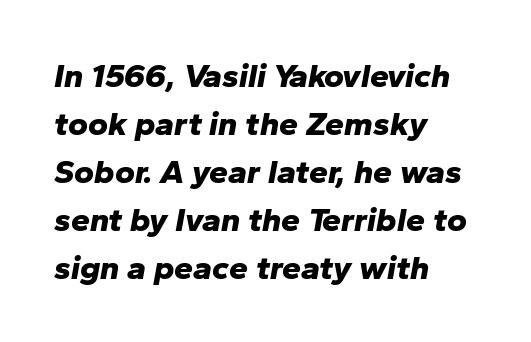
The image shows 34 px bold type, italic (leaning right); set left-aligned, normal line spacing (1.41x), normal letter spacing, not underlined; low stroke contrast and a medium x-height.
